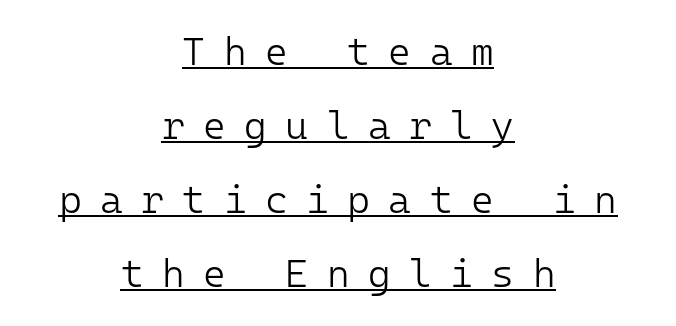
{"serif": "no", "italic": "no", "bold": "no", "weight": "light", "width": "normal", "stroke_contrast": "low", "x_height": "medium", "monospaced": "yes", "underline": "yes", "align": "center", "line_spacing": "loose", "line_spacing_ratio": 1.9, "letter_spacing": "wide", "letter_spacing_em": 0.47, "glyph_px": 39}
